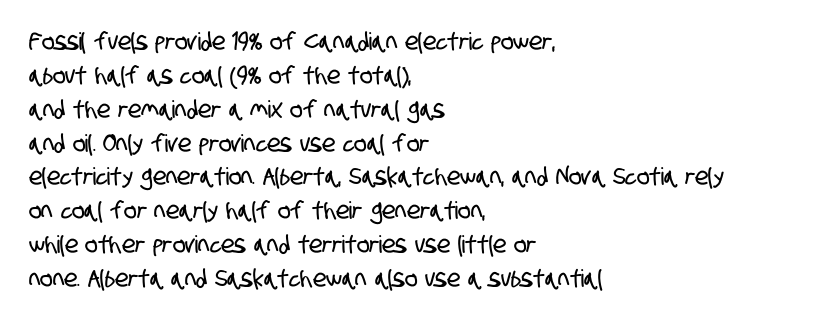
{"underline": "no", "align": "left", "line_spacing": "normal", "line_spacing_ratio": 1.41, "letter_spacing": "normal", "letter_spacing_em": 0.0, "glyph_px": 24}
